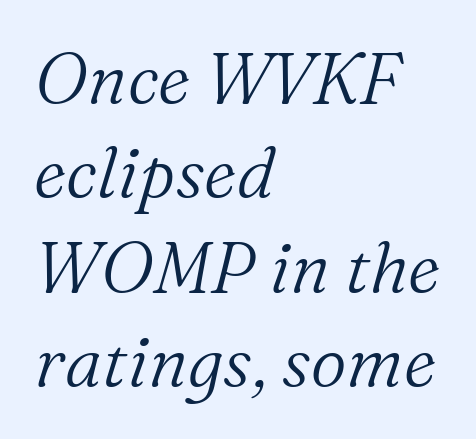
The image shows 70 px light serif type, italic (leaning right); set left-aligned, normal line spacing (1.35x), normal letter spacing, not underlined; medium stroke contrast and a medium x-height.
